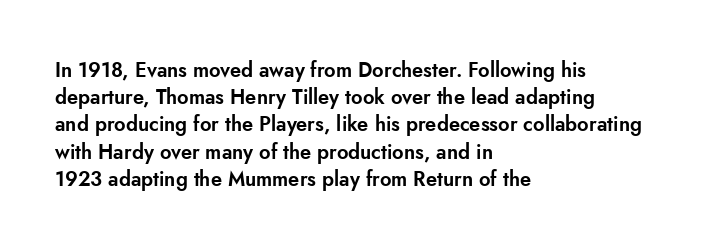
Q: Is the text italic (slanted)? A: No, it is upright.
Q: Is the text underlined? A: No.
Q: How is the paragraph aligned? A: Left-aligned.
Q: Is the spacing between letters normal or unusually wide? A: Normal.
Q: Is the spacing between lines tight, normal or loose? A: Normal.
